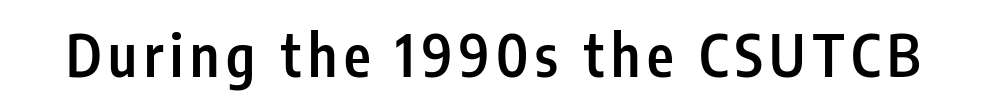
No word sits above an underline. Is this a fixed-width face? No — the glyphs have proportional, varying widths. In terms of posture, this sample is upright. A semibold gives these letters moderate extra thickness, short of bold. Nope, no serifs anywhere on these letters.
